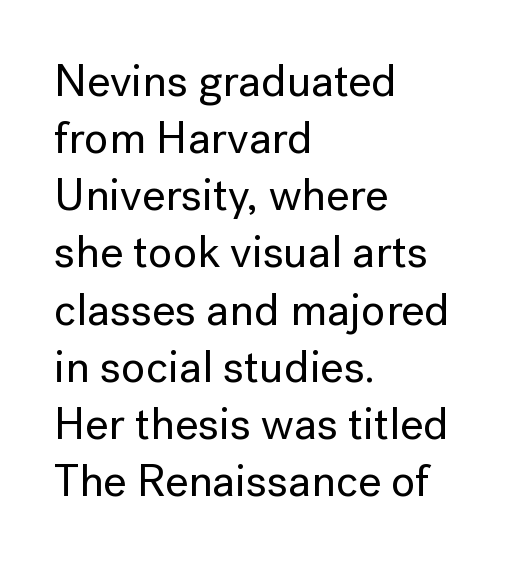
{"serif": "no", "italic": "no", "width": "normal", "stroke_contrast": "low", "x_height": "medium", "monospaced": "no", "underline": "no", "align": "left", "line_spacing": "normal", "line_spacing_ratio": 1.27, "letter_spacing": "normal", "letter_spacing_em": 0.0, "glyph_px": 45}
